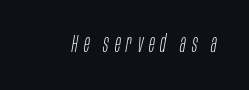
{"italic": "yes", "lean": "right", "slant_degrees": 10, "bold": "no", "underline": "no", "letter_spacing": "wide", "letter_spacing_em": 0.24, "glyph_px": 24}
